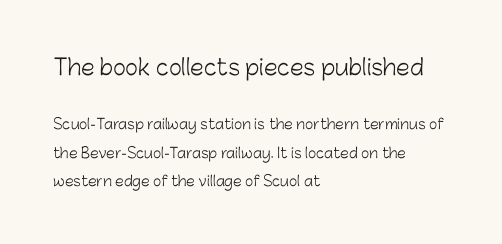
{"italic": "no", "bold": "no", "underline": "no", "align": "left", "line_spacing": "loose", "line_spacing_ratio": 2.03, "letter_spacing": "normal", "letter_spacing_em": 0.0, "larger_block": "first", "size_ratio": 1.57, "glyph_px": 22}
